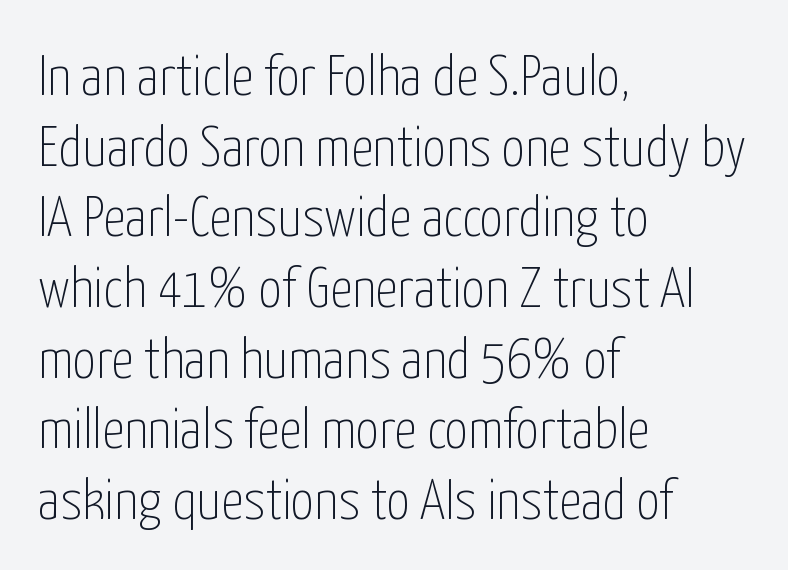
{"serif": "no", "italic": "no", "bold": "no", "weight": "thin", "width": "condensed", "stroke_contrast": "low", "x_height": "medium", "monospaced": "no", "underline": "no", "align": "left", "line_spacing_ratio": 1.24, "letter_spacing": "normal", "letter_spacing_em": 0.0, "glyph_px": 57}
